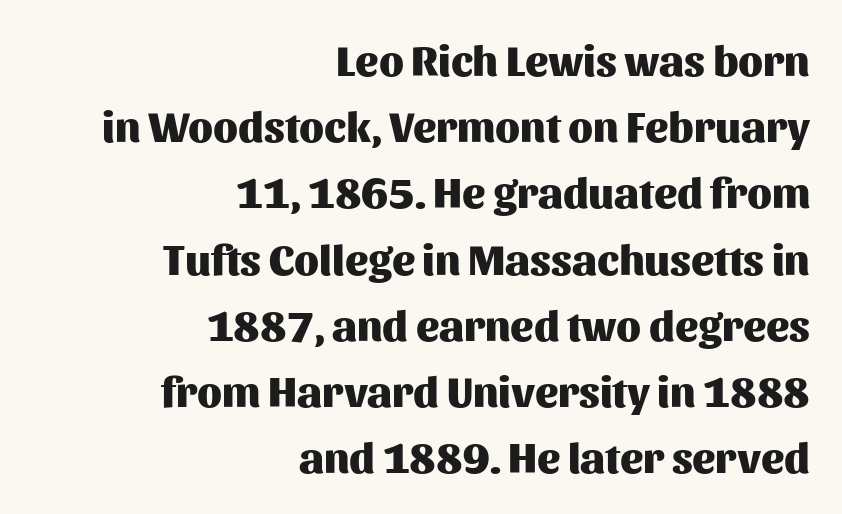
{"serif": "no", "italic": "no", "bold": "yes", "weight": "heavy", "width": "normal", "stroke_contrast": "medium", "x_height": "medium", "monospaced": "no", "underline": "no", "align": "right", "line_spacing": "normal", "line_spacing_ratio": 1.54, "letter_spacing": "normal", "letter_spacing_em": 0.0, "glyph_px": 43}
